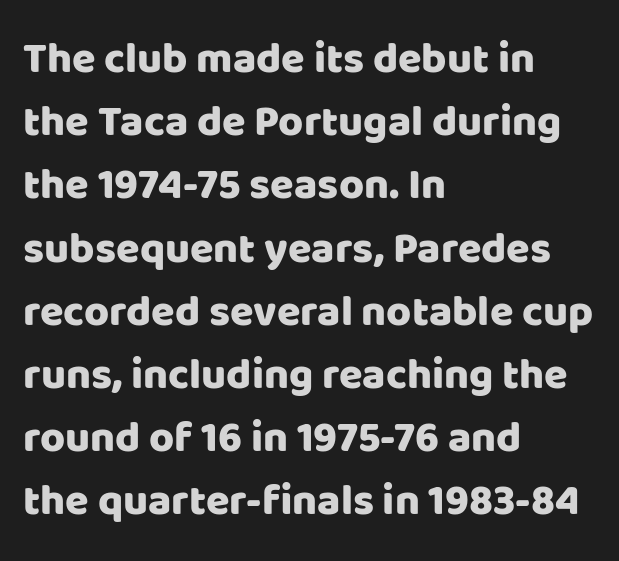
The image shows 43 px sans-serif type, upright; set left-aligned, normal line spacing (1.47x), normal letter spacing, not underlined; low stroke contrast and a large x-height.
